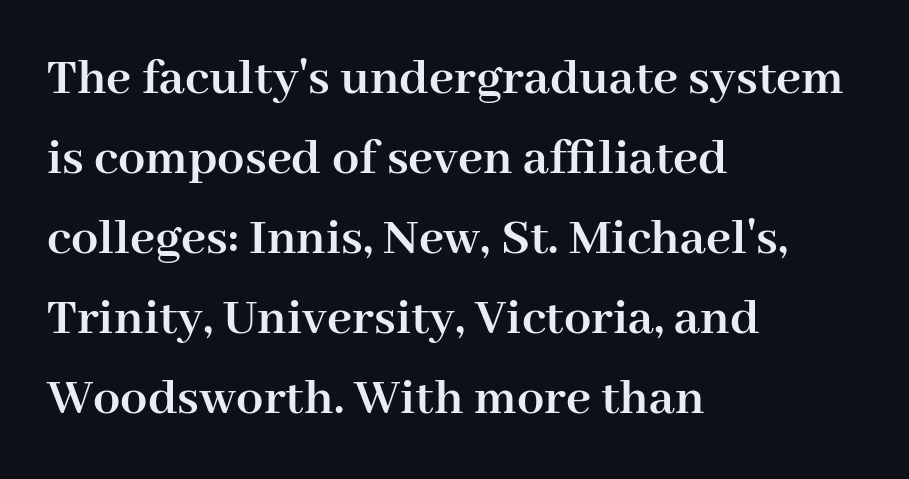
The image shows 54 px semibold serif type, upright; set left-aligned, normal line spacing (1.48x), normal letter spacing, not underlined; high stroke contrast and a medium x-height.
